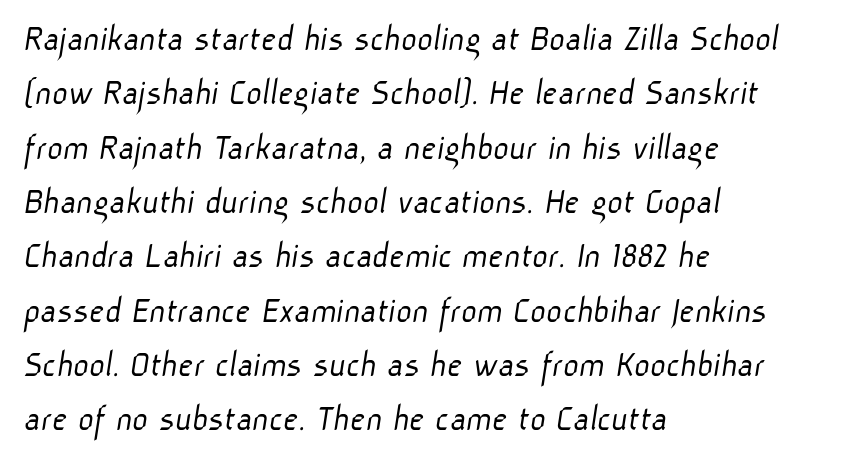
The image shows 38 px light sans-serif type; set left-aligned, normal line spacing (1.43x), normal letter spacing, not underlined; low stroke contrast and a medium x-height.
